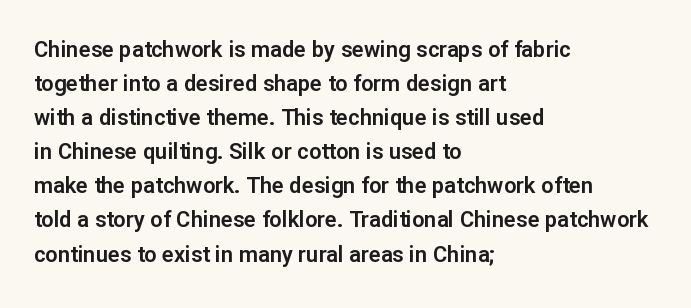
Students, observe: this is what conventionally led text looks like. This sample uses an upright cut, with every glyph sitting square on the baseline. A clean baseline with only descenders dipping below it. Each word holds together tightly as a unit, with standard inter-letter gaps.
